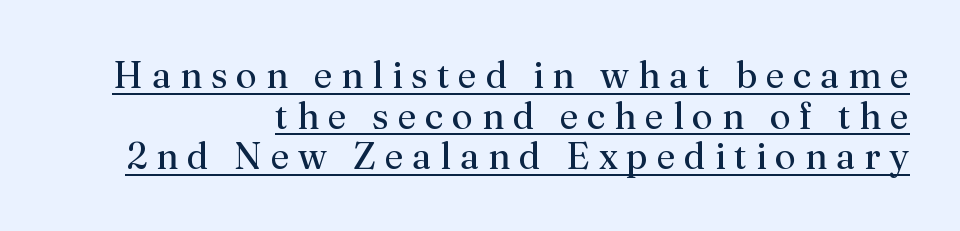
The image shows 37 px regular-weight serif type, upright; set right-aligned, tight line spacing (1.1x), unusually wide letter spacing (+0.24 em), underlined; medium stroke contrast and a medium x-height.
